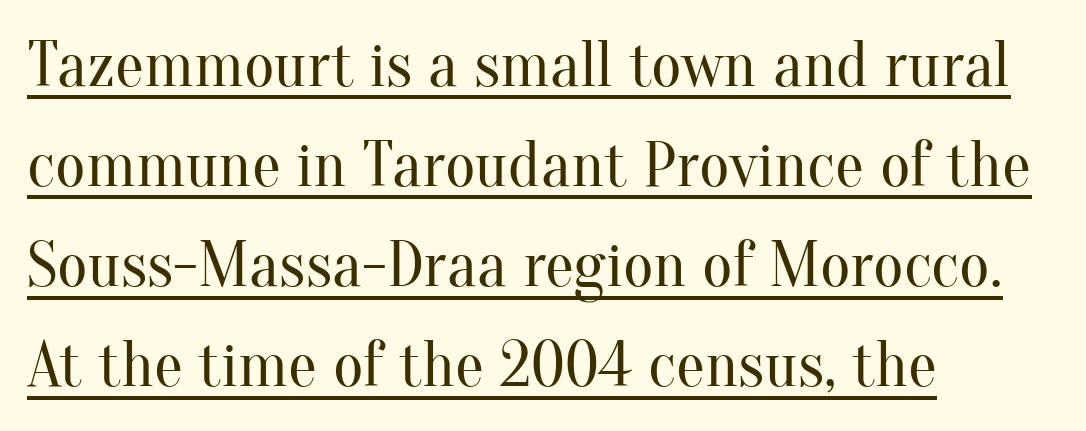
Q: Is the text bold? A: No.
Q: Is the text italic (slanted)? A: No, it is upright.
Q: Is the typeface a serif or a sans-serif typeface? A: Serif.
Q: Is the text underlined? A: Yes.
Q: How is the paragraph aligned? A: Left-aligned.
Q: Is the spacing between letters normal or unusually wide? A: Normal.
Q: Is the spacing between lines tight, normal or loose? A: Normal.
Q: Width (condensed, normal, or wide)? A: Normal.
Q: Stroke contrast? A: Medium.
Q: x-height? A: Small.
Q: Monospaced? A: No.
